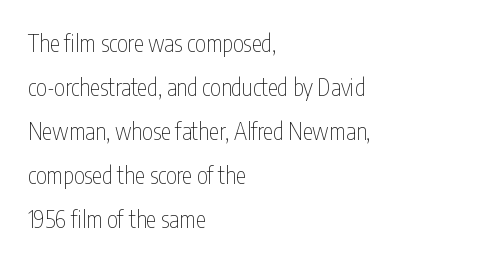
The image shows 23 px text type, upright; set left-aligned, loose line spacing (1.91x), normal letter spacing, not underlined.
